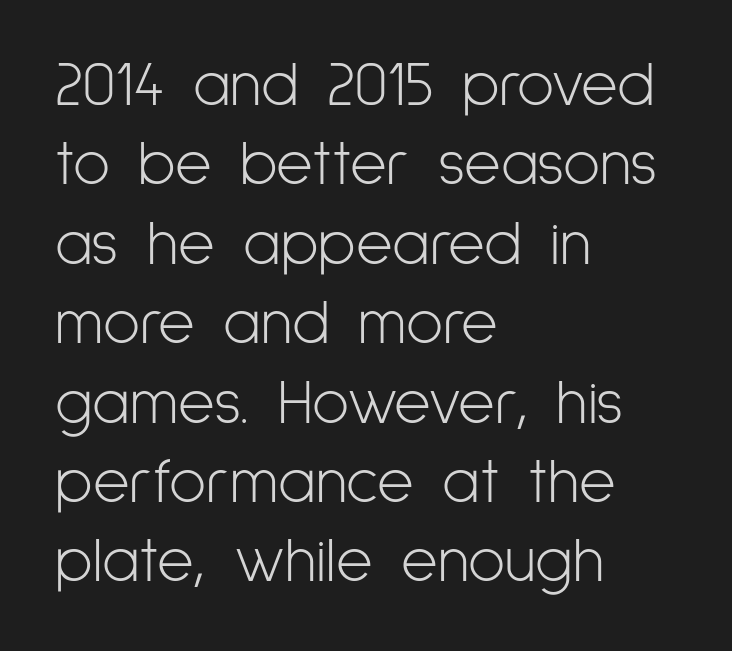
{"serif": "no", "italic": "no", "bold": "no", "weight": "light", "width": "condensed", "stroke_contrast": "low", "x_height": "medium", "monospaced": "no", "underline": "no", "align": "left", "line_spacing": "normal", "line_spacing_ratio": 1.26, "letter_spacing": "normal", "letter_spacing_em": 0.0, "glyph_px": 63}
